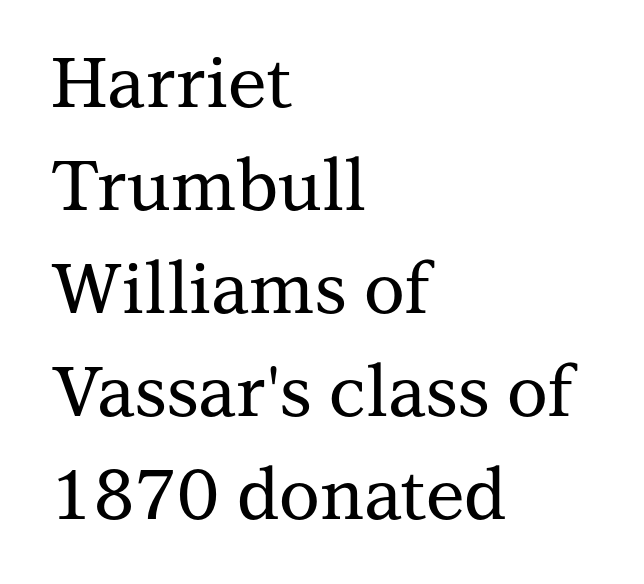
The image shows 70 px serif type, upright; set left-aligned, normal line spacing (1.47x), normal letter spacing, not underlined; medium stroke contrast and a medium x-height.
